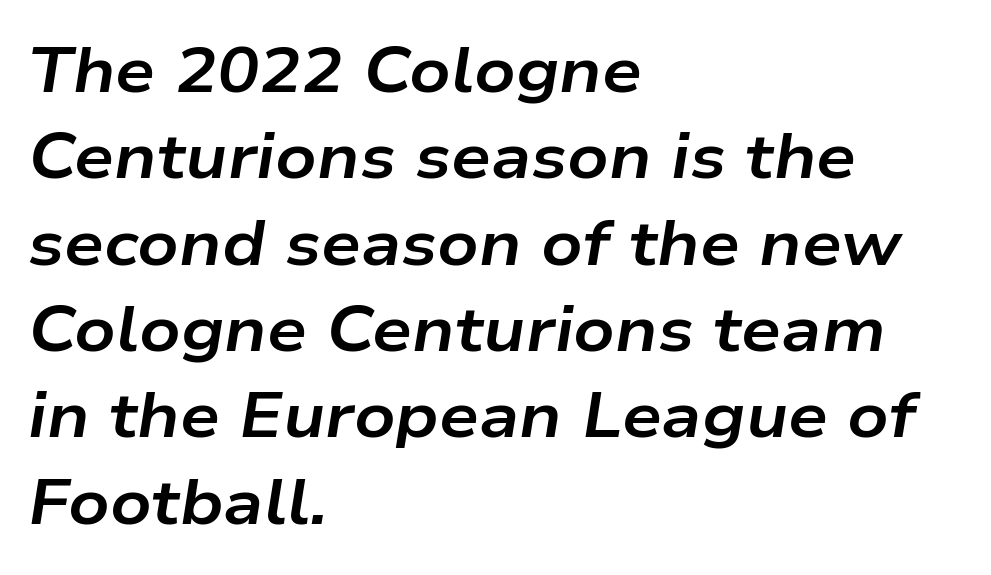
Q: Is the text bold? A: Yes.
Q: Is the text italic (slanted)? A: Yes, it leans right by about 9 degrees.
Q: Is the text underlined? A: No.
Q: How is the paragraph aligned? A: Left-aligned.
Q: Is the spacing between letters normal or unusually wide? A: Normal.
Q: Is the spacing between lines tight, normal or loose? A: Normal.
Q: Width (condensed, normal, or wide)? A: Wide.
Q: Stroke contrast? A: Low.
Q: x-height? A: Medium.
Q: Monospaced? A: No.
